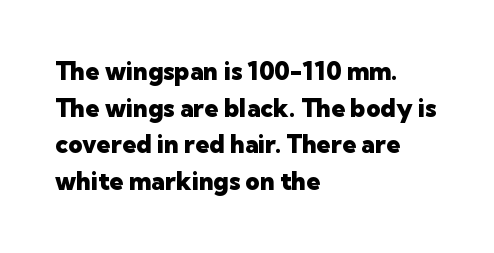
Compared with an ordinary text face, these strokes are far heavier — a full bold. Tall strokes in this sample are plumb rather than angled. Reading down the block, your eye returns to a fixed left position each line. The space directly below the letters is spotless. Leading matches the norm, producing a regular column. The type is set solid horizontally, with unmodified tracking.
